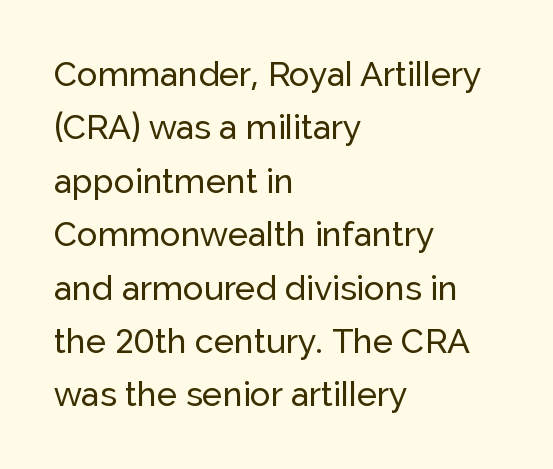
Is this a fixed-width face? No — the glyphs have proportional, varying widths. Nothing unusual about the tracking: characters are spaced as the font intends. The characters display no serif detailing; their extremities are plain. Horizontal alignment here is leftward, the default for most running prose.
